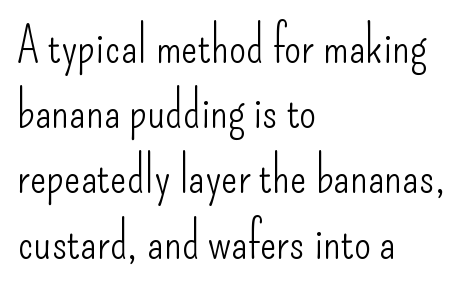
The image shows 49 px light, condensed sans-serif type, upright; set left-aligned, normal line spacing (1.33x), normal letter spacing, not underlined; low stroke contrast and a small x-height.
